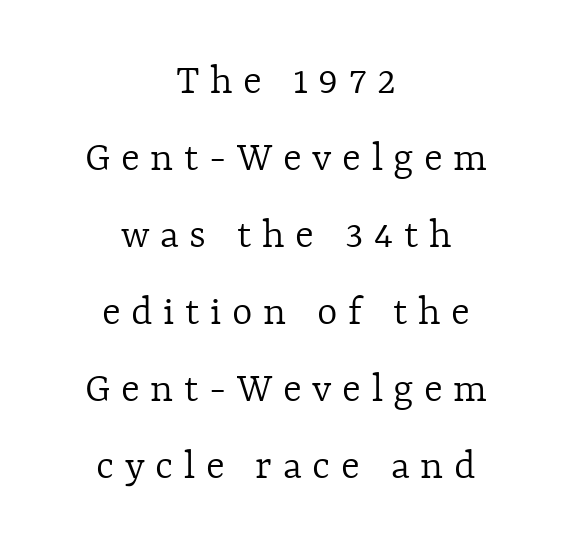
Posture: vertical. Is the type heavy? It reads as light-to-regular instead. Is the letter spacing exaggerated? Yes — the characters are pushed far apart. Plain, unruled lines of type. Looks like regular typesetting: each glyph gets only the width it needs. A centered setting, common on invitations and titles, is used for this passage.
